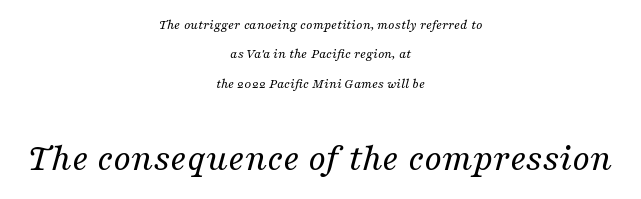
Unmarked baselines from the first word to the last. Notice the wide empty band between every row — that's loose leading. Characters are canted at an angle relative to the baseline's perpendicular. Reading down the block, each line starts at a different indent, mirrored at its end.
